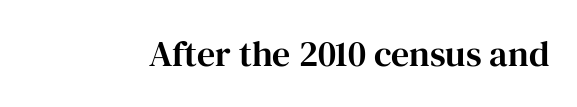
{"serif": "yes", "italic": "no", "width": "normal", "stroke_contrast": "high", "x_height": "medium", "monospaced": "no", "underline": "no", "letter_spacing": "normal", "letter_spacing_em": 0.0, "glyph_px": 36}
